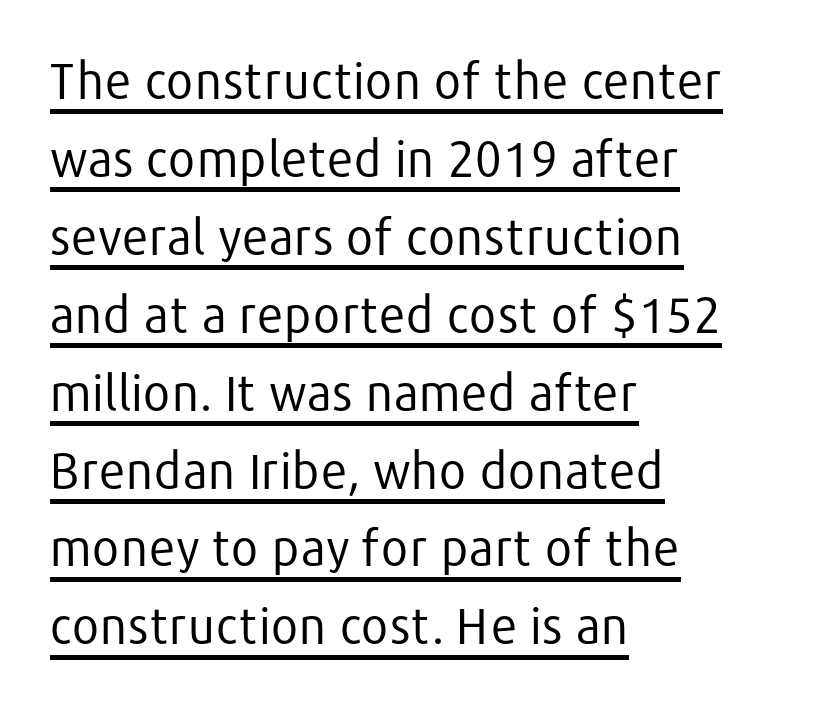
Regarding serifs, this sample does without them. Is the type heavy? It reads as light-to-regular instead. The designer left line spacing at the default. If you drew a line through each stem, it would be perfectly vertical. What stands out about the letter spacing? Nothing — it is the standard amount. This rendering uses left alignment, leaving the right contour irregular.
